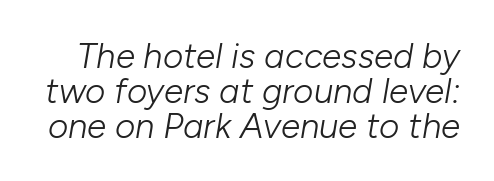
{"italic": "yes", "lean": "right", "slant_degrees": 10, "bold": "no", "weight": "light", "width": "normal", "stroke_contrast": "low", "x_height": "medium", "monospaced": "no", "underline": "no", "line_spacing": "tight", "line_spacing_ratio": 1.0, "letter_spacing": "normal", "letter_spacing_em": 0.0, "glyph_px": 35}
